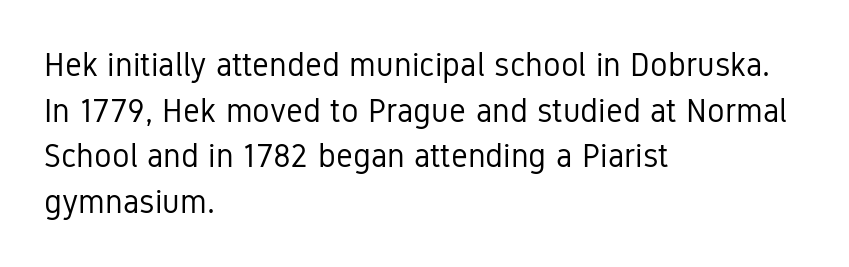
{"serif": "no", "italic": "no", "bold": "no", "weight": "regular", "width": "condensed", "stroke_contrast": "low", "x_height": "medium", "monospaced": "no", "underline": "no", "align": "left", "line_spacing": "normal", "line_spacing_ratio": 1.38, "letter_spacing": "normal", "letter_spacing_em": 0.0, "glyph_px": 33}
